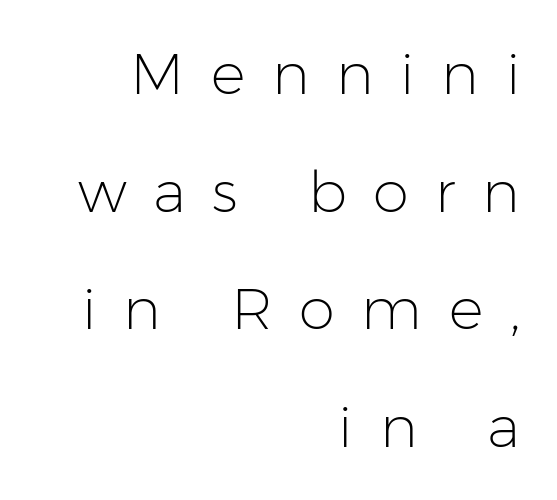
{"serif": "no", "italic": "no", "bold": "no", "weight": "light", "width": "normal", "stroke_contrast": "low", "x_height": "medium", "monospaced": "no", "underline": "no", "align": "right", "line_spacing": "loose", "line_spacing_ratio": 2.03, "letter_spacing": "wide", "letter_spacing_em": 0.46, "glyph_px": 58}
